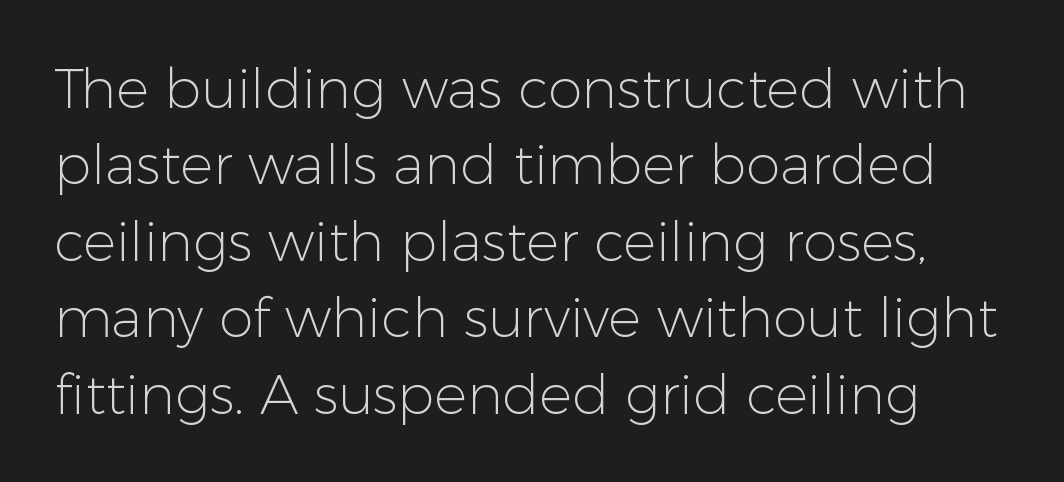
{"serif": "no", "italic": "no", "bold": "no", "weight": "light", "width": "normal", "stroke_contrast": "low", "x_height": "medium", "monospaced": "no", "underline": "no", "line_spacing": "normal", "line_spacing_ratio": 1.39, "letter_spacing": "normal", "letter_spacing_em": 0.0, "glyph_px": 55}
